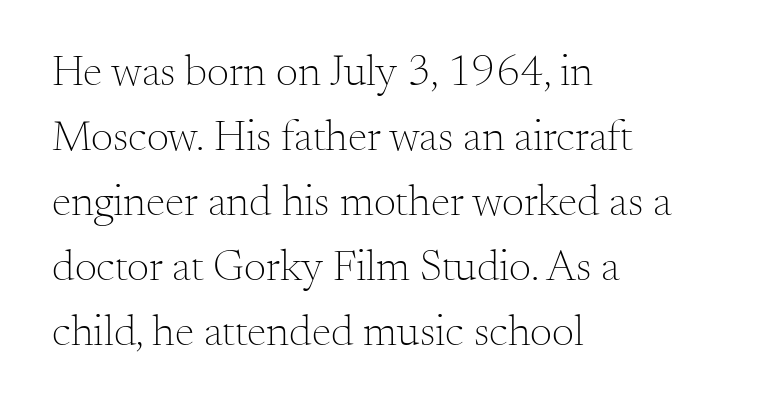
The image shows 44 px light serif type, upright; set left-aligned, normal line spacing (1.48x), normal letter spacing, not underlined; medium stroke contrast and a small x-height.
